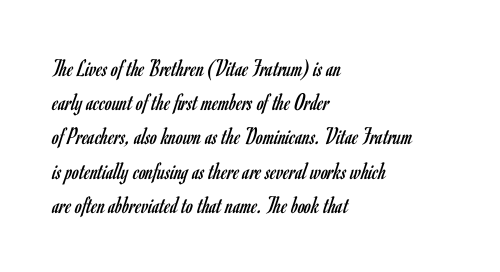
The image shows 25 px text type; set left-aligned, normal line spacing (1.37x), normal letter spacing, not underlined.
